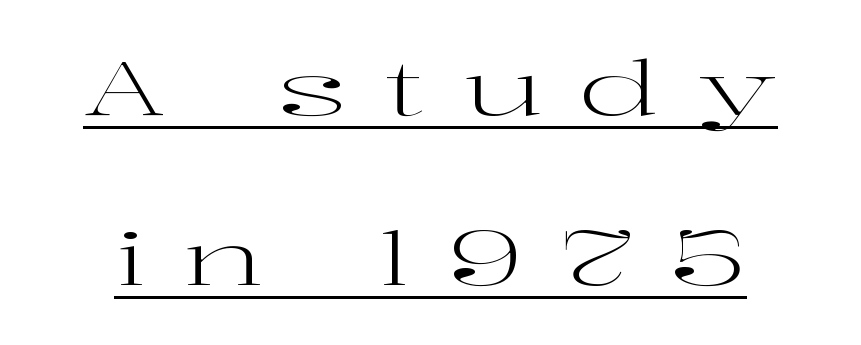
{"serif": "yes", "italic": "no", "bold": "no", "weight": "regular", "width": "wide", "stroke_contrast": "high", "x_height": "medium", "monospaced": "no", "underline": "yes", "line_spacing": "loose", "line_spacing_ratio": 2.27, "letter_spacing": "wide", "letter_spacing_em": 0.48, "glyph_px": 75}
